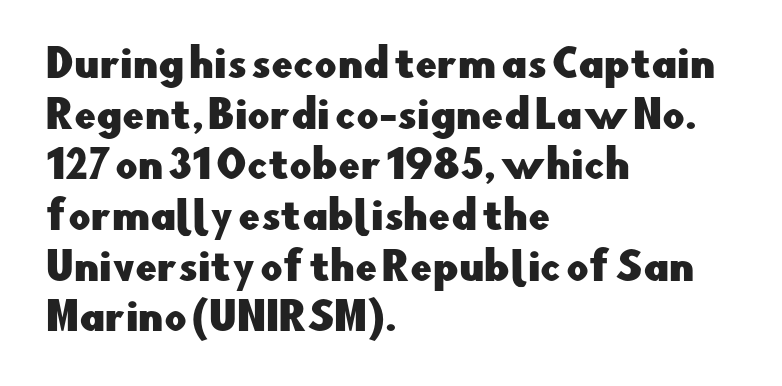
The image shows 39 px sans-serif type, upright; set left-aligned, normal line spacing (1.3x), normal letter spacing, not underlined; low stroke contrast and a small x-height.
